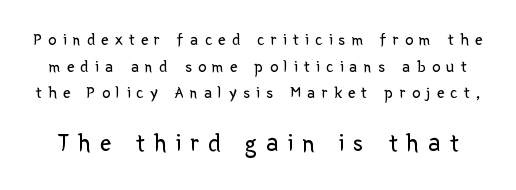
Q: Is the text bold? A: No.
Q: Is the text italic (slanted)? A: No, it is upright.
Q: Is the text underlined? A: No.
Q: Is the spacing between letters normal or unusually wide? A: Unusually wide.
Q: Is the spacing between lines tight, normal or loose? A: Normal.
Q: Which block of text is set in a larger size, the first (top) or the second (bottom)? A: The second (bottom) one.
